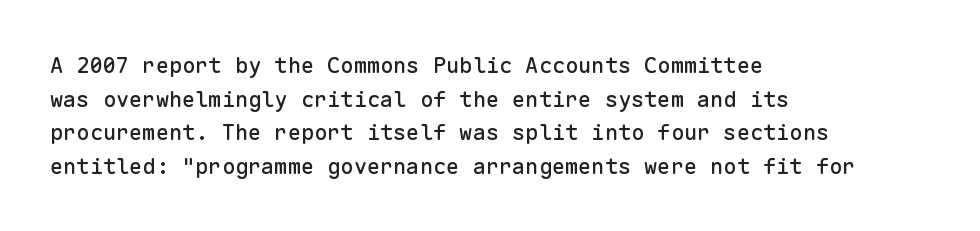
{"italic": "no", "underline": "no", "align": "left", "line_spacing": "normal", "line_spacing_ratio": 1.53, "letter_spacing": "normal", "letter_spacing_em": 0.0, "glyph_px": 22}
